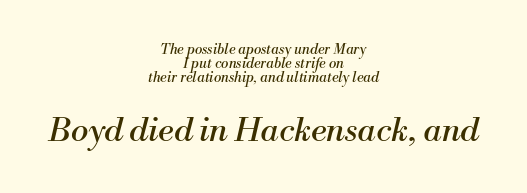
The image shows 33 px regular-weight serif type, italic (leaning right); set centered, tight line spacing (1.01x), normal letter spacing, not underlined; the second (bottom) block is 2.36x larger; medium stroke contrast and a small x-height.
